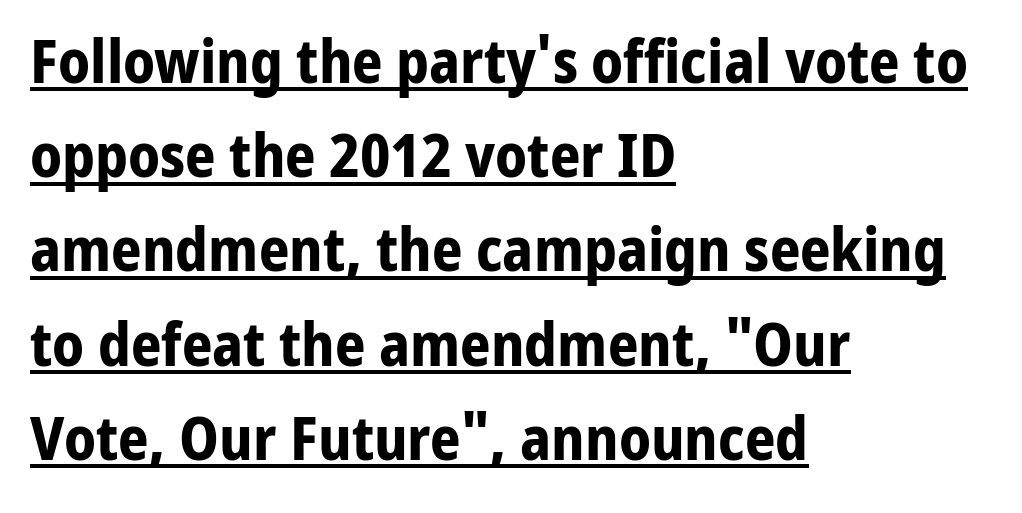
The image shows 60 px bold sans-serif type, upright; set left-aligned, normal line spacing (1.57x), normal letter spacing, underlined; low stroke contrast and a medium x-height.
